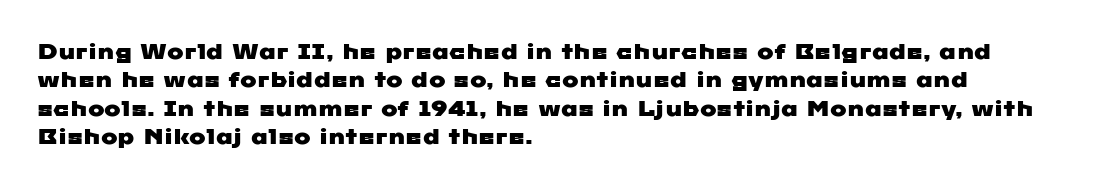
Q: Is the text underlined? A: No.
Q: How is the paragraph aligned? A: Left-aligned.
Q: Is the spacing between letters normal or unusually wide? A: Normal.
Q: Is the spacing between lines tight, normal or loose? A: Normal.
